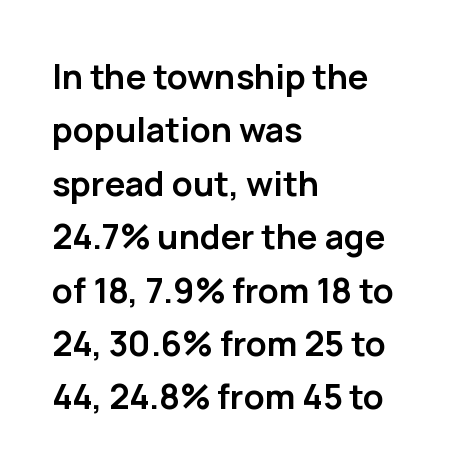
The lettering stays uniformly vertical, giving the passage a roman look. Typesetter's note: full bold, strokes at maximum text heaviness. The passage shown is typed in a proportional face where columns would drift. The area under the type is left untouched. Quick note: interline space is typical.
